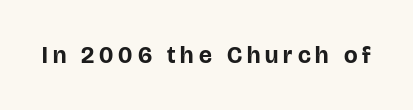
{"italic": "no", "bold": "yes", "underline": "no", "letter_spacing": "wide", "letter_spacing_em": 0.21, "glyph_px": 24}
